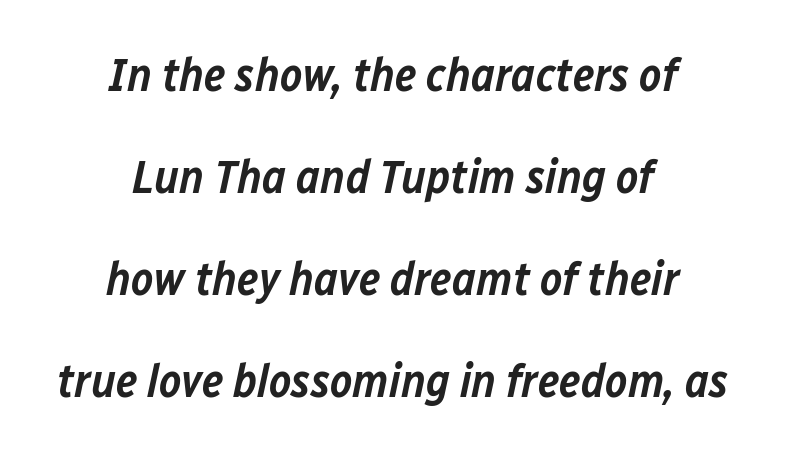
The image shows 47 px semibold type, italic (leaning right); set centered, loose line spacing (2.17x), normal letter spacing, not underlined; low stroke contrast and a medium x-height.
